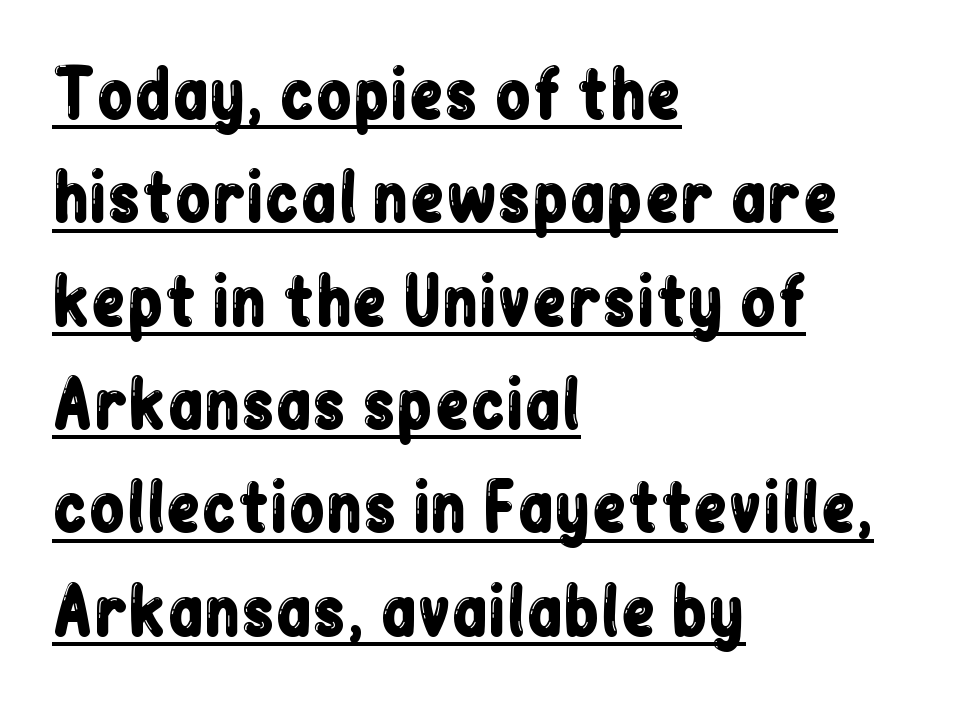
Q: Is the text italic (slanted)? A: No, it is upright.
Q: Is the typeface a serif or a sans-serif typeface? A: Sans-serif.
Q: Is the text underlined? A: Yes.
Q: How is the paragraph aligned? A: Left-aligned.
Q: Is the spacing between letters normal or unusually wide? A: Normal.
Q: Is the spacing between lines tight, normal or loose? A: Normal.
Q: Width (condensed, normal, or wide)? A: Condensed.
Q: Stroke contrast? A: Low.
Q: x-height? A: Medium.
Q: Monospaced? A: No.
